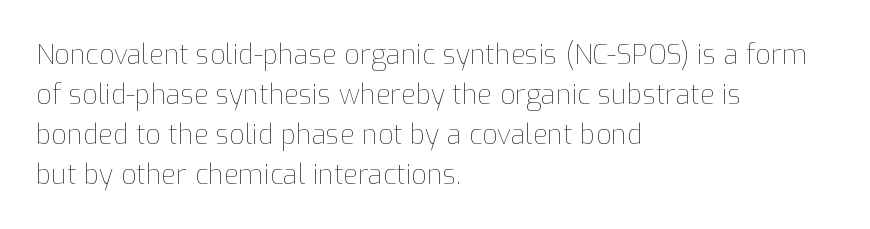
{"italic": "no", "bold": "no", "underline": "no", "align": "left", "line_spacing": "normal", "line_spacing_ratio": 1.48, "letter_spacing": "normal", "letter_spacing_em": 0.0, "glyph_px": 27}
